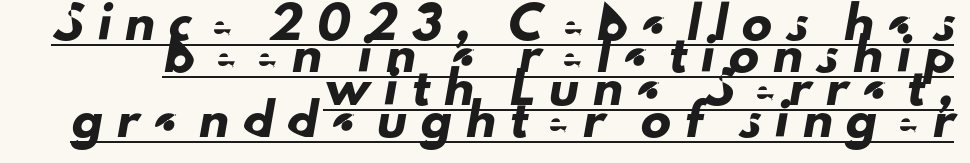
{"serif": "no", "width": "normal", "stroke_contrast": "low", "x_height": "small", "monospaced": "no", "underline": "yes", "align": "right", "line_spacing": "tight", "line_spacing_ratio": 1.08, "letter_spacing": "wide", "letter_spacing_em": 0.47, "glyph_px": 30}
